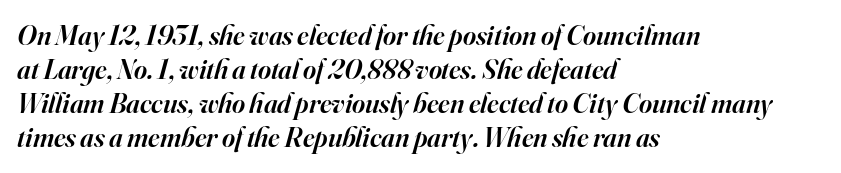
Q: Is the text bold? A: Semi-bold.
Q: Is the text italic (slanted)? A: Yes, it leans right by about 16 degrees.
Q: Is the typeface a serif or a sans-serif typeface? A: Serif.
Q: Is the text underlined? A: No.
Q: How is the paragraph aligned? A: Left-aligned.
Q: Is the spacing between letters normal or unusually wide? A: Normal.
Q: Width (condensed, normal, or wide)? A: Normal.
Q: Stroke contrast? A: High.
Q: x-height? A: Small.
Q: Monospaced? A: No.
